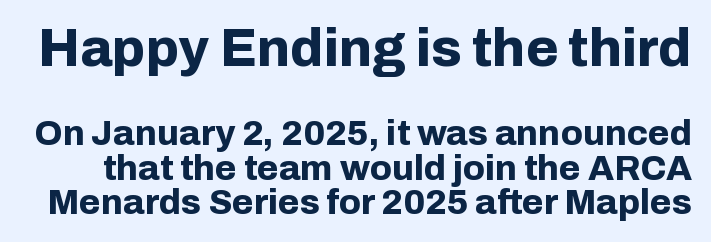
Size contrast runs from large at the top to small at the bottom. Underline: absent. The gaps between neighbouring characters are ordinary and unremarkable. In terms of weight, the rendering is a true, heavy bold.
